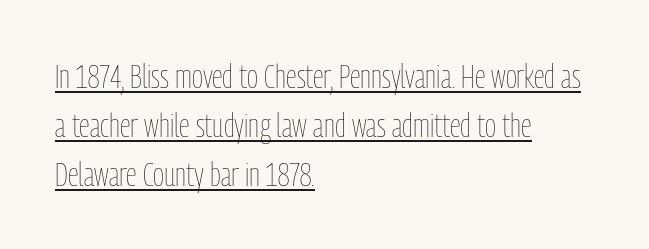
{"italic": "no", "bold": "no", "weight": "thin", "width": "condensed", "stroke_contrast": "low", "x_height": "medium", "monospaced": "no", "underline": "yes", "align": "left", "line_spacing": "normal", "line_spacing_ratio": 1.44, "letter_spacing": "normal", "letter_spacing_em": 0.0, "glyph_px": 34}
